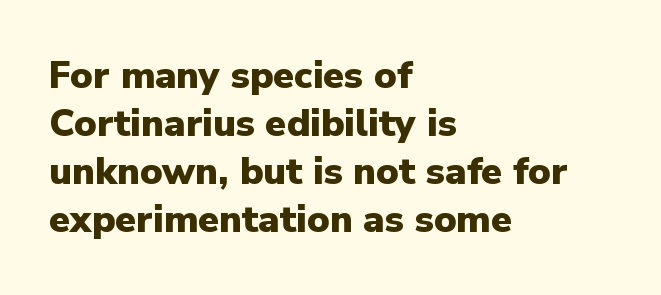
Looks like regular typesetting: each glyph gets only the width it needs. Letterform terminals end flat and unadorned throughout the passage. This sample uses an upright cut, with every glyph sitting square on the baseline. The glyphs are unaccompanied by any horizontal stroke below them.
